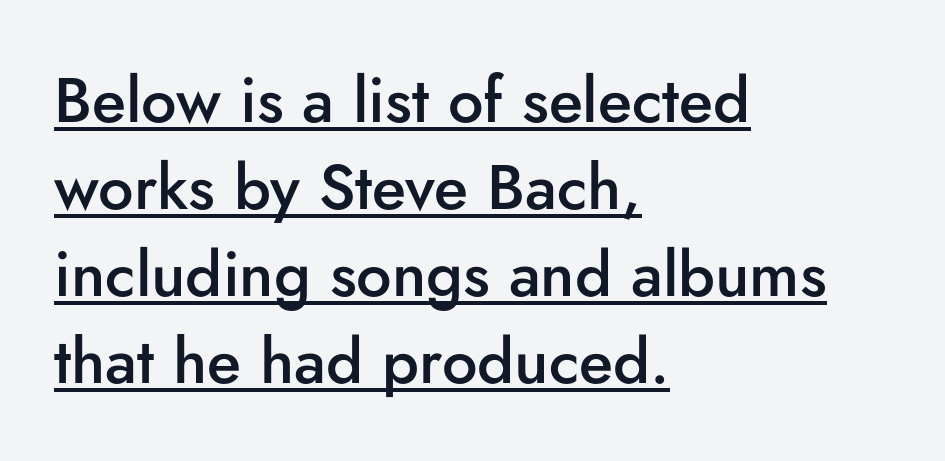
{"serif": "no", "italic": "no", "bold": "semi", "weight": "semibold", "width": "normal", "stroke_contrast": "low", "x_height": "small", "monospaced": "no", "underline": "yes", "align": "left", "line_spacing": "normal", "line_spacing_ratio": 1.38, "letter_spacing": "normal", "letter_spacing_em": 0.0, "glyph_px": 63}
